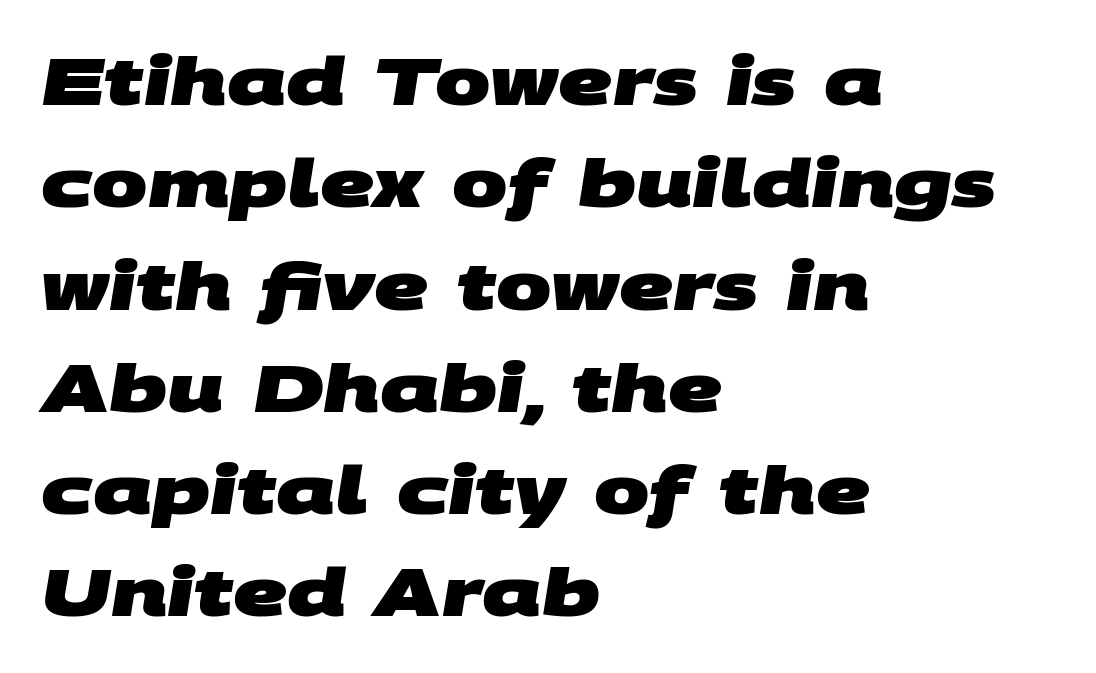
Normally led — the rows are evenly, conventionally spaced. Does the copy run flush right? No — it runs flush left. The sample has been set heavy, in full bold. Glyph-to-glyph distance matches everyday printed text. Clear beneath every line of the passage.
